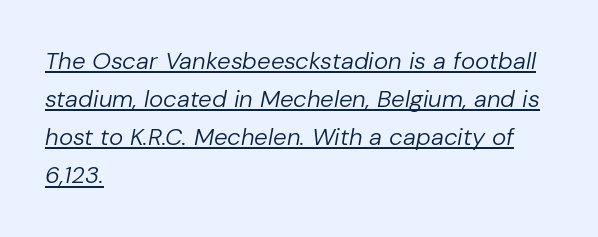
{"italic": "yes", "lean": "right", "slant_degrees": 10, "bold": "no", "underline": "yes", "align": "left", "line_spacing": "normal", "line_spacing_ratio": 1.59, "letter_spacing": "normal", "letter_spacing_em": 0.0, "glyph_px": 24}
